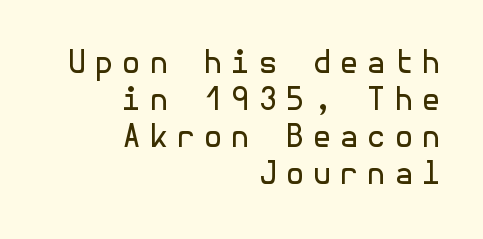
Notice how the passage keeps a crisp vertical edge on the right only. Tall strokes in this sample are plumb rather than angled. These glyphs show unthickened strokes, regular width or finer. Tracking value appears strongly positive — letters spread wide.
